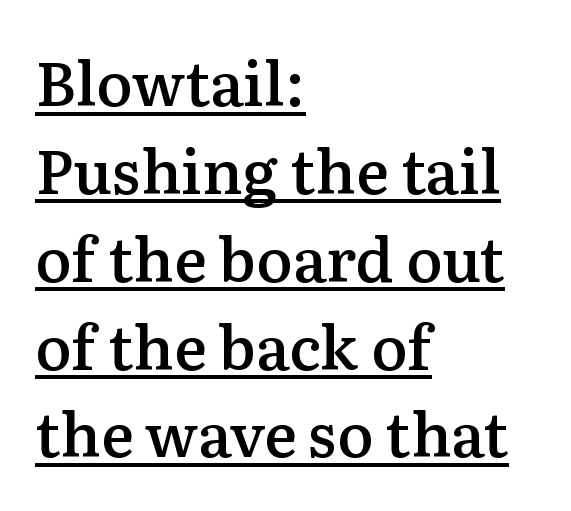
{"serif": "yes", "italic": "no", "bold": "semi", "weight": "semibold", "width": "normal", "stroke_contrast": "medium", "x_height": "medium", "monospaced": "no", "underline": "yes", "align": "left", "line_spacing": "normal", "line_spacing_ratio": 1.44, "letter_spacing": "normal", "letter_spacing_em": 0.0, "glyph_px": 61}
